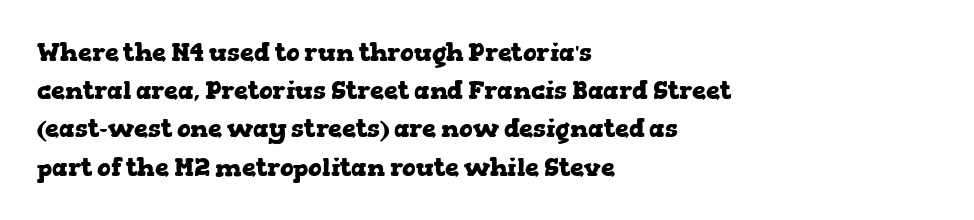
The image shows 25 px bold type, upright; set left-aligned, normal line spacing (1.53x), normal letter spacing, not underlined.
